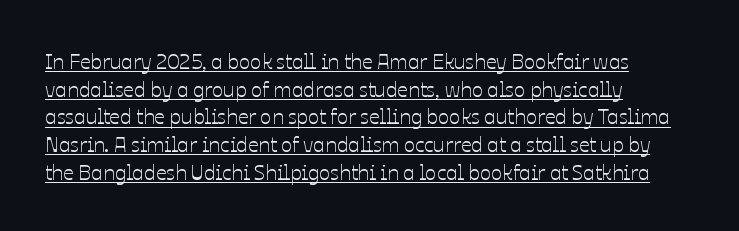
The gaps between neighbouring characters are ordinary and unremarkable. Posture: upright roman. Leading matches the norm, producing a regular column. A classic flush-left, rag-right setting is used for this passage.
